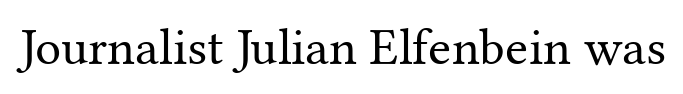
{"serif": "yes", "italic": "no", "bold": "no", "weight": "regular", "width": "normal", "stroke_contrast": "medium", "x_height": "medium", "monospaced": "no", "underline": "no", "letter_spacing": "normal", "letter_spacing_em": 0.0, "glyph_px": 52}
